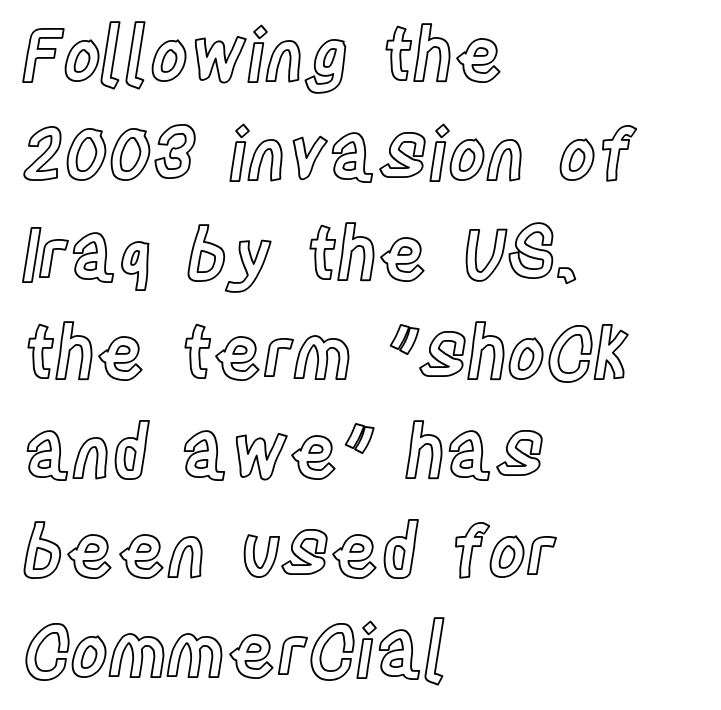
The image shows 73 px condensed type; set left-aligned, normal line spacing (1.36x), normal letter spacing, not underlined; a large x-height.
